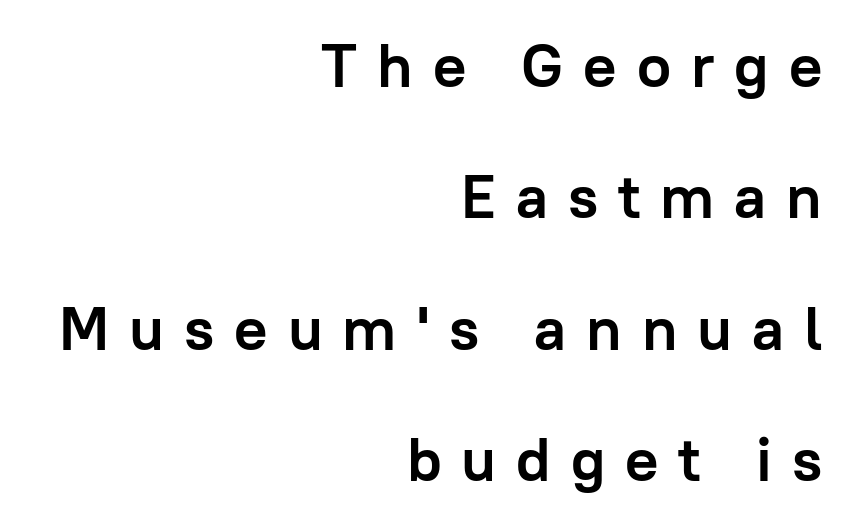
In CSS terms this would be text-align: right. A sans-serif font was chosen for this passage. These words are printed bold, with thick strokes throughout. Varying glyph widths throughout — classic text-font behaviour.
